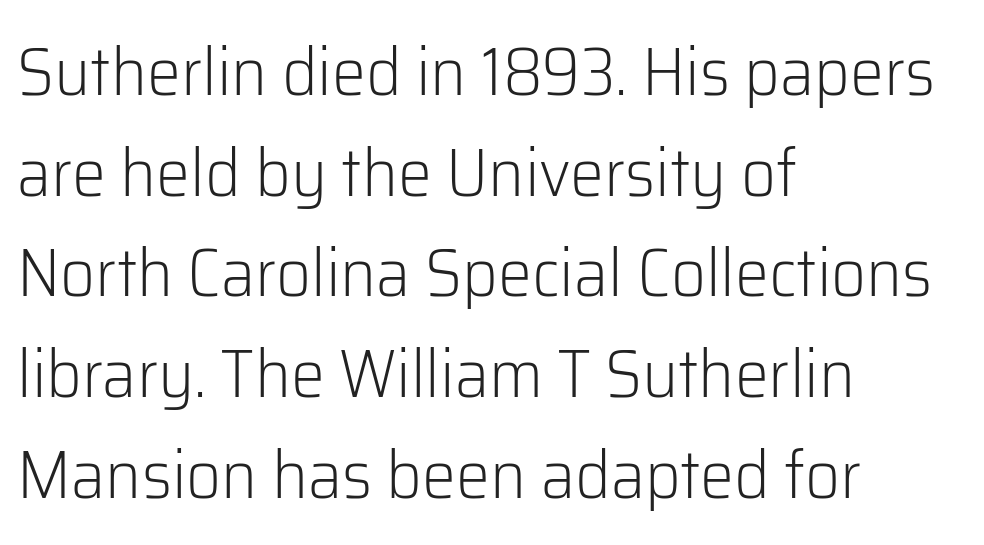
Q: Is the text bold? A: No.
Q: Is the text italic (slanted)? A: No, it is upright.
Q: Is the typeface a serif or a sans-serif typeface? A: Sans-serif.
Q: Is the text underlined? A: No.
Q: How is the paragraph aligned? A: Left-aligned.
Q: Is the spacing between letters normal or unusually wide? A: Normal.
Q: Is the spacing between lines tight, normal or loose? A: Normal.
Q: Width (condensed, normal, or wide)? A: Normal.
Q: Stroke contrast? A: Low.
Q: x-height? A: Medium.
Q: Monospaced? A: No.
